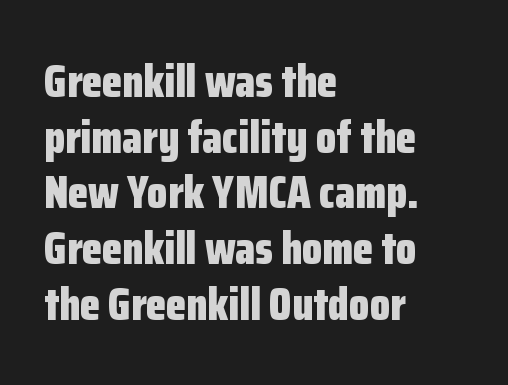
Q: Is the text bold? A: Yes.
Q: Is the text italic (slanted)? A: No, it is upright.
Q: Is the typeface a serif or a sans-serif typeface? A: Sans-serif.
Q: Is the text underlined? A: No.
Q: How is the paragraph aligned? A: Left-aligned.
Q: Is the spacing between letters normal or unusually wide? A: Normal.
Q: Width (condensed, normal, or wide)? A: Condensed.
Q: Stroke contrast? A: Low.
Q: x-height? A: Medium.
Q: Monospaced? A: No.
